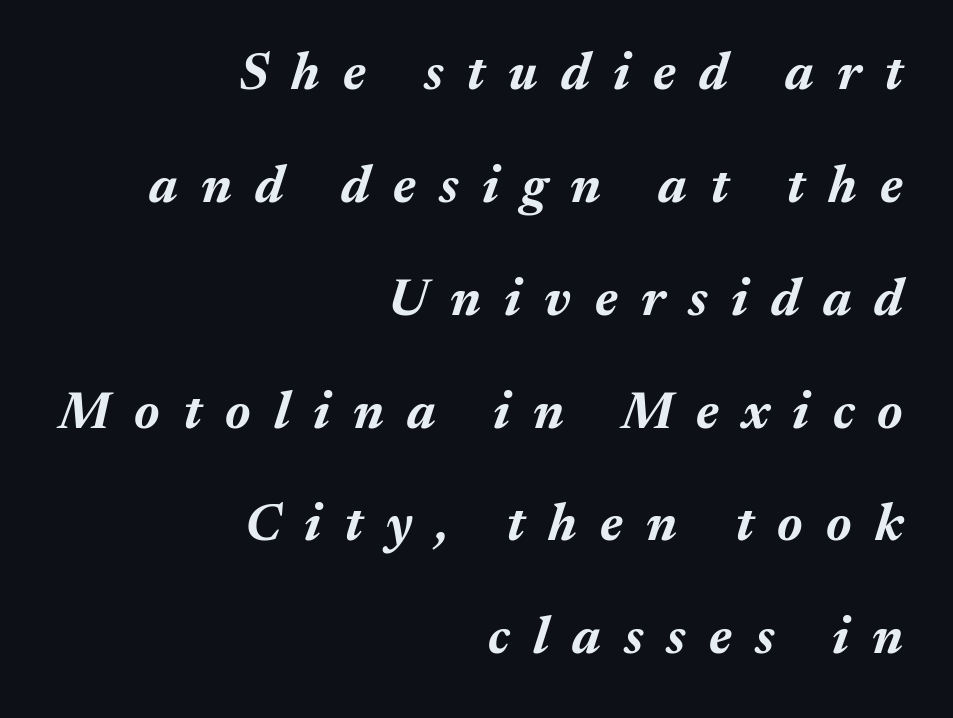
Q: Is the text bold? A: Yes.
Q: Is the text italic (slanted)? A: Yes, it leans right by about 17 degrees.
Q: Is the text underlined? A: No.
Q: How is the paragraph aligned? A: Right-aligned.
Q: Is the spacing between letters normal or unusually wide? A: Unusually wide.
Q: Is the spacing between lines tight, normal or loose? A: Loose.
Q: Width (condensed, normal, or wide)? A: Normal.
Q: Stroke contrast? A: Medium.
Q: x-height? A: Medium.
Q: Monospaced? A: No.
